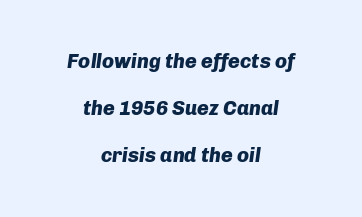
Q: Is the text bold? A: Yes.
Q: Is the text italic (slanted)? A: Yes, it leans right by about 8 degrees.
Q: Is the text underlined? A: No.
Q: How is the paragraph aligned? A: Centered.
Q: Is the spacing between letters normal or unusually wide? A: Normal.
Q: Is the spacing between lines tight, normal or loose? A: Loose.
